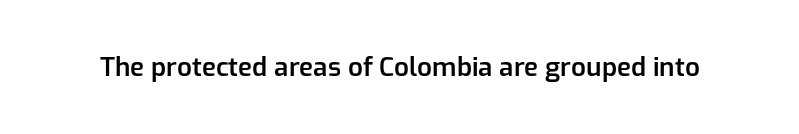
Q: Is the text bold? A: Semi-bold.
Q: Is the text italic (slanted)? A: No, it is upright.
Q: Is the text underlined? A: No.
Q: Is the spacing between letters normal or unusually wide? A: Normal.
